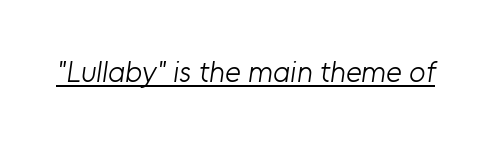
{"serif": "no", "bold": "no", "weight": "light", "width": "normal", "stroke_contrast": "low", "x_height": "medium", "monospaced": "no", "underline": "yes", "letter_spacing": "normal", "letter_spacing_em": 0.0, "glyph_px": 30}
